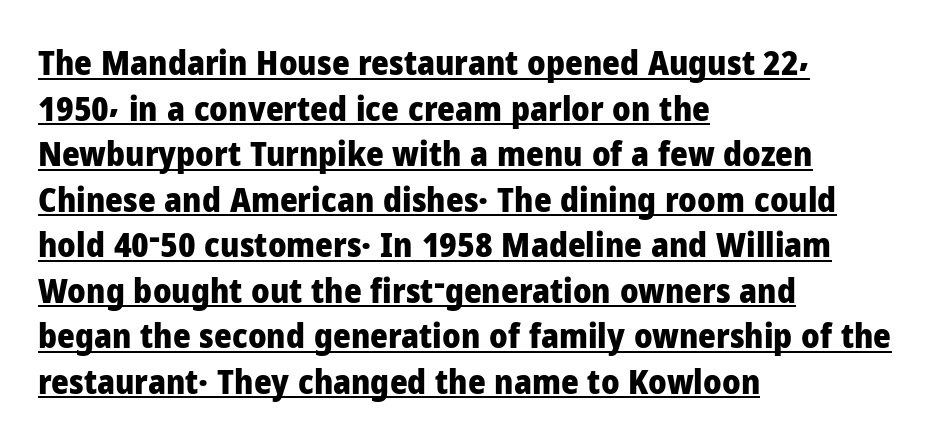
When letters stand straight like this, we call the style roman or upright. Font category for this specimen: sans-serif. Vertically, the passage feels balanced, rows spaced as you'd expect. Each letter keeps its own natural width here, so spacing adapts to shape.
